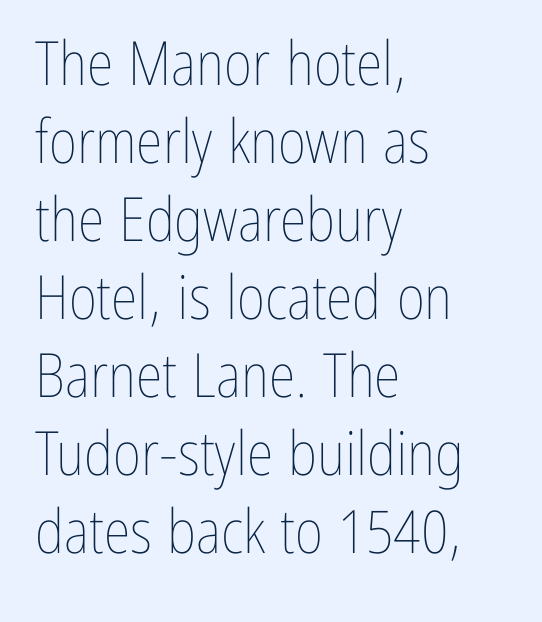
{"italic": "no", "bold": "no", "weight": "thin", "width": "condensed", "stroke_contrast": "low", "x_height": "medium", "monospaced": "no", "underline": "no", "align": "left", "line_spacing": "normal", "line_spacing_ratio": 1.28, "letter_spacing": "normal", "letter_spacing_em": 0.0, "glyph_px": 61}
